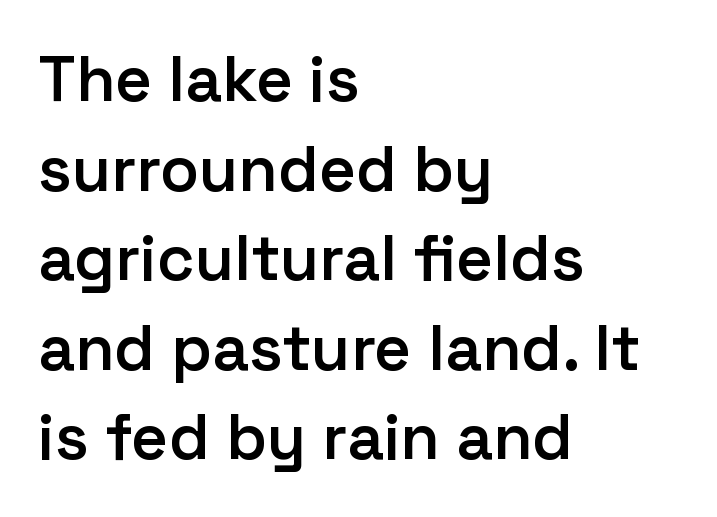
{"serif": "no", "italic": "no", "bold": "semi", "weight": "semibold", "width": "normal", "stroke_contrast": "low", "x_height": "medium", "monospaced": "no", "underline": "no", "align": "left", "line_spacing": "normal", "line_spacing_ratio": 1.4, "letter_spacing": "normal", "letter_spacing_em": 0.0, "glyph_px": 64}
